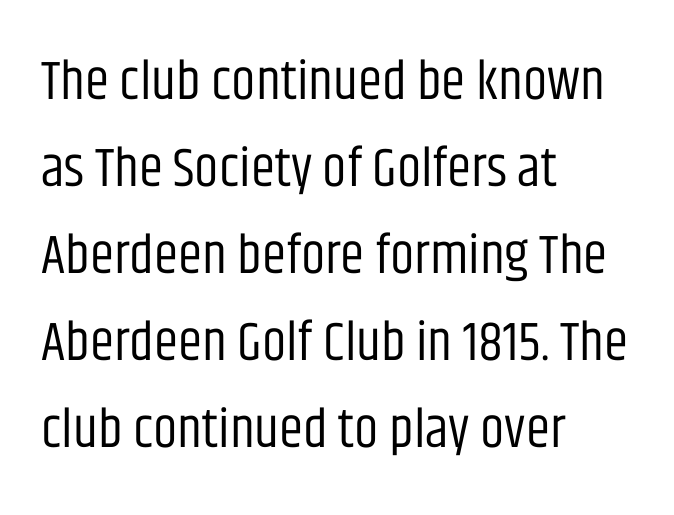
{"serif": "no", "italic": "no", "bold": "no", "weight": "regular", "width": "condensed", "stroke_contrast": "low", "x_height": "large", "monospaced": "no", "underline": "no", "align": "left", "line_spacing": "normal", "line_spacing_ratio": 1.58, "letter_spacing": "normal", "letter_spacing_em": 0.0, "glyph_px": 55}
